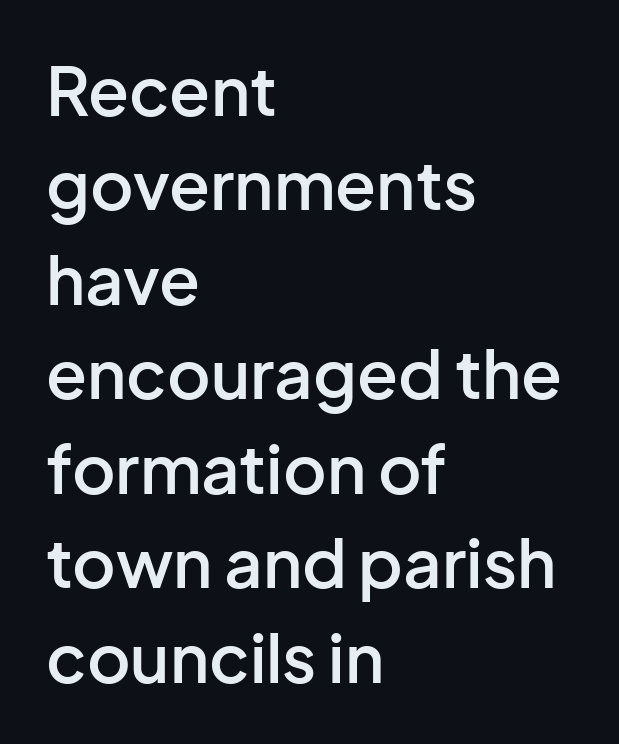
Q: Is the text bold? A: Semi-bold.
Q: Is the text italic (slanted)? A: No, it is upright.
Q: Is the typeface a serif or a sans-serif typeface? A: Sans-serif.
Q: Is the text underlined? A: No.
Q: How is the paragraph aligned? A: Left-aligned.
Q: Is the spacing between letters normal or unusually wide? A: Normal.
Q: Is the spacing between lines tight, normal or loose? A: Normal.
Q: Width (condensed, normal, or wide)? A: Normal.
Q: Stroke contrast? A: Low.
Q: x-height? A: Medium.
Q: Monospaced? A: No.
